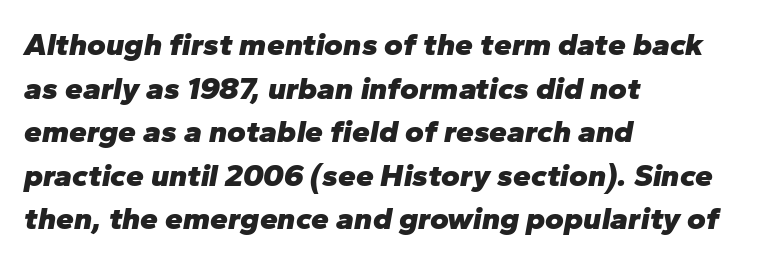
{"italic": "yes", "lean": "right", "slant_degrees": 10, "bold": "yes", "weight": "heavy", "width": "normal", "stroke_contrast": "low", "x_height": "medium", "monospaced": "no", "underline": "no", "align": "left", "line_spacing": "normal", "line_spacing_ratio": 1.36, "letter_spacing": "normal", "letter_spacing_em": 0.0, "glyph_px": 32}
